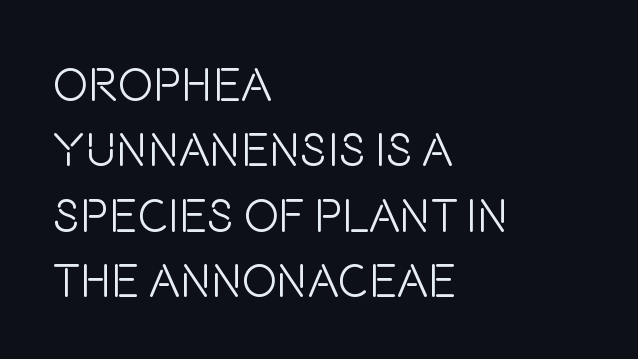
{"serif": "no", "italic": "no", "bold": "no", "weight": "light", "width": "condensed", "stroke_contrast": "low", "x_height": "large", "monospaced": "no", "underline": "no", "align": "left", "line_spacing": "normal", "line_spacing_ratio": 1.39, "letter_spacing": "normal", "letter_spacing_em": 0.0, "glyph_px": 47}
